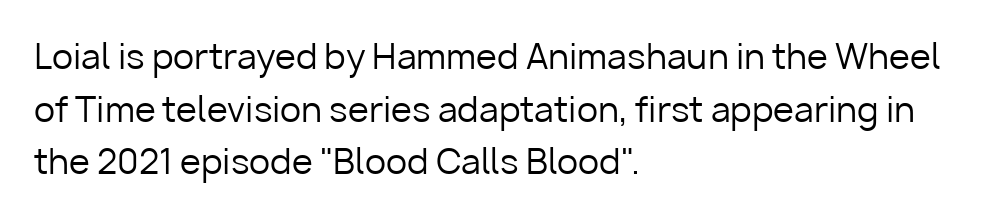
Q: Is the text bold? A: No.
Q: Is the text italic (slanted)? A: No, it is upright.
Q: Is the typeface a serif or a sans-serif typeface? A: Sans-serif.
Q: Is the text underlined? A: No.
Q: How is the paragraph aligned? A: Left-aligned.
Q: Is the spacing between letters normal or unusually wide? A: Normal.
Q: Is the spacing between lines tight, normal or loose? A: Normal.
Q: Width (condensed, normal, or wide)? A: Normal.
Q: Stroke contrast? A: Low.
Q: x-height? A: Medium.
Q: Monospaced? A: No.
